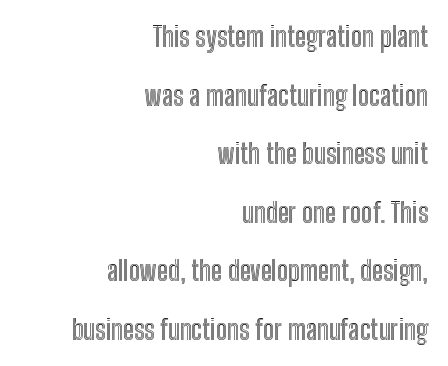
Whoever set this chose breathing room over compactness in the vertical rhythm. Is there any slant? The stems are plumb. There is no visible air inserted between adjacent glyphs. Lines of text with bare space underneath. This rendering uses right alignment, leaving the left contour irregular.
